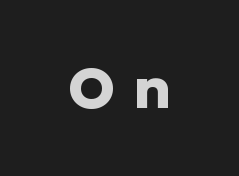
The image shows 57 px heavy sans-serif type, upright; set unusually wide letter spacing (+0.31 em), not underlined; low stroke contrast and a medium x-height.
